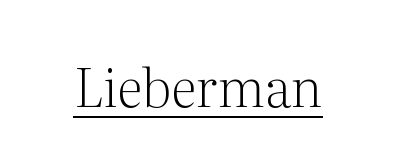
Words appear dense and cohesive because spacing is normal. The letters look calm and open, with moderate or lighter stems. Is this a fixed-width face? No — the glyphs have proportional, varying widths. Type style note: has serifs. Like a heading marked for emphasis, these lines bear an underscore.
